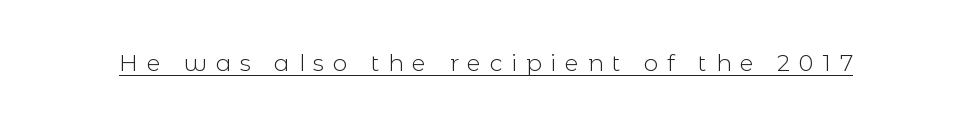
The image shows 23 px text type, upright; set unusually wide letter spacing (+0.38 em), underlined.
